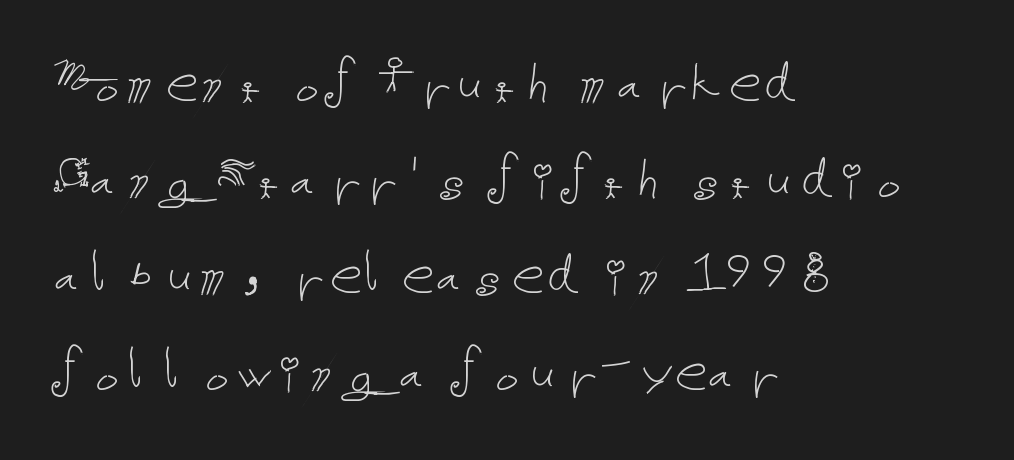
Q: Is the text bold? A: No.
Q: Is the text italic (slanted)? A: No, it is upright.
Q: Is the text underlined? A: No.
Q: How is the paragraph aligned? A: Left-aligned.
Q: Is the spacing between letters normal or unusually wide? A: Normal.
Q: Is the spacing between lines tight, normal or loose? A: Normal.
Q: Width (condensed, normal, or wide)? A: Normal.
Q: Stroke contrast? A: Low.
Q: x-height? A: Medium.
